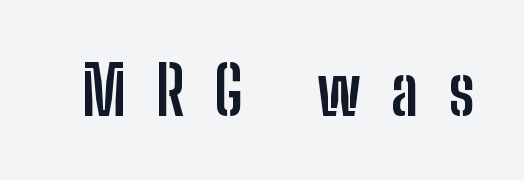
Q: Is the text bold? A: Yes.
Q: Is the text italic (slanted)? A: No, it is upright.
Q: Is the typeface a serif or a sans-serif typeface? A: Sans-serif.
Q: Is the text underlined? A: No.
Q: Is the spacing between letters normal or unusually wide? A: Unusually wide.
Q: Width (condensed, normal, or wide)? A: Condensed.
Q: Stroke contrast? A: Low.
Q: x-height? A: Medium.
Q: Monospaced? A: No.
